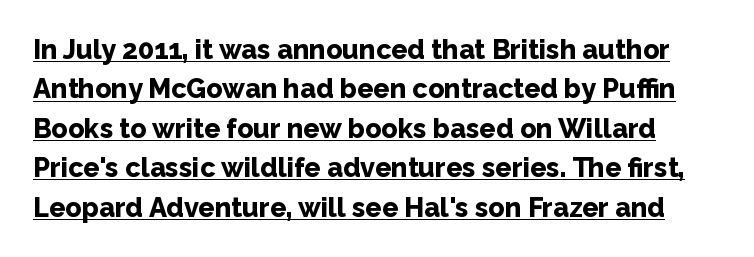
Q: Is the text bold? A: Yes.
Q: Is the text italic (slanted)? A: No, it is upright.
Q: Is the text underlined? A: Yes.
Q: Is the spacing between letters normal or unusually wide? A: Normal.
Q: Is the spacing between lines tight, normal or loose? A: Normal.
